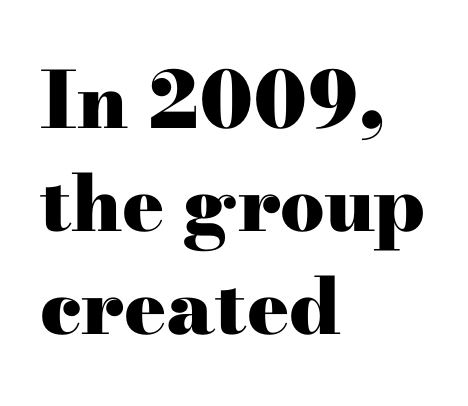
{"serif": "yes", "italic": "no", "bold": "yes", "weight": "heavy", "width": "wide", "stroke_contrast": "high", "x_height": "small", "monospaced": "no", "underline": "no", "align": "left", "line_spacing": "normal", "line_spacing_ratio": 1.32, "letter_spacing": "normal", "letter_spacing_em": 0.0, "glyph_px": 78}
